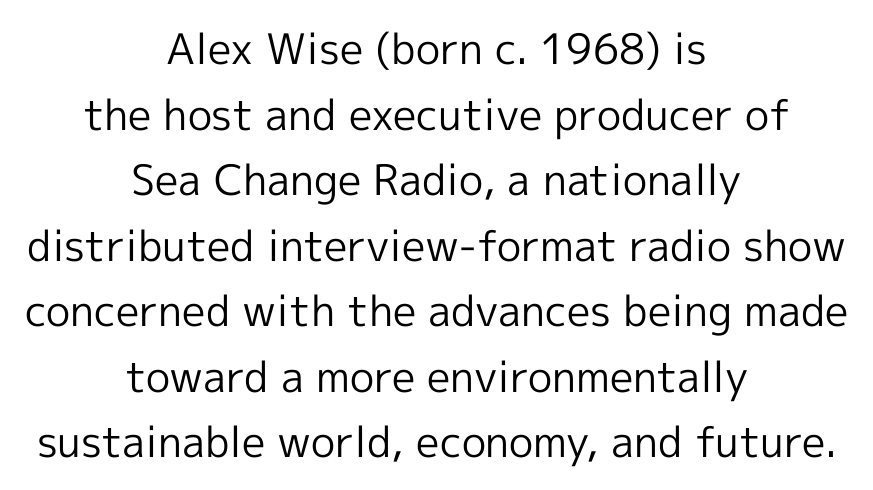
{"serif": "no", "italic": "no", "bold": "no", "weight": "regular", "width": "normal", "x_height": "medium", "monospaced": "no", "underline": "no", "align": "center", "line_spacing": "normal", "line_spacing_ratio": 1.56, "letter_spacing": "normal", "letter_spacing_em": 0.0, "glyph_px": 42}
